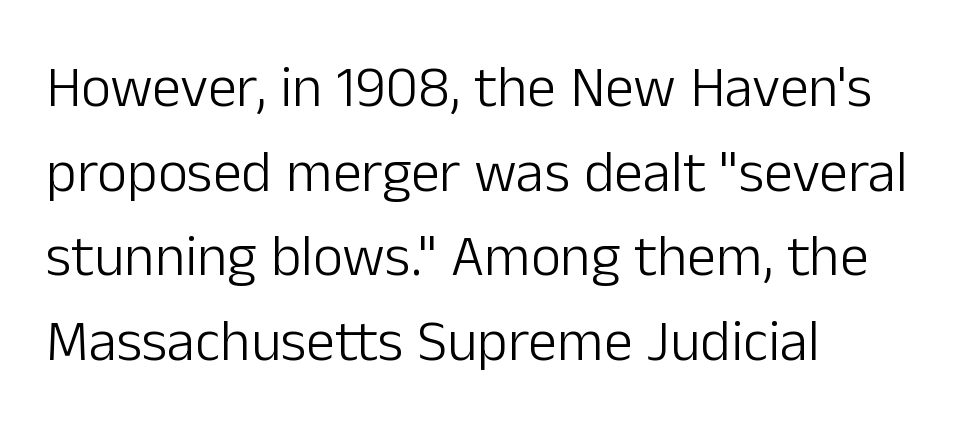
Q: Is the text bold? A: No.
Q: Is the text italic (slanted)? A: No, it is upright.
Q: Is the typeface a serif or a sans-serif typeface? A: Sans-serif.
Q: Is the text underlined? A: No.
Q: How is the paragraph aligned? A: Left-aligned.
Q: Is the spacing between letters normal or unusually wide? A: Normal.
Q: Is the spacing between lines tight, normal or loose? A: Normal.
Q: Width (condensed, normal, or wide)? A: Normal.
Q: Stroke contrast? A: Low.
Q: x-height? A: Medium.
Q: Monospaced? A: No.
